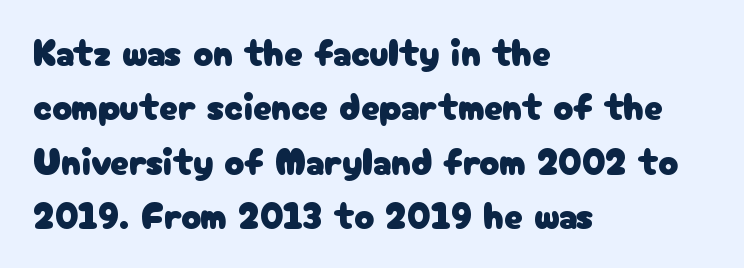
The image shows 37 px sans-serif type, upright; set left-aligned, normal line spacing (1.47x), normal letter spacing, not underlined; low stroke contrast and a medium x-height.
